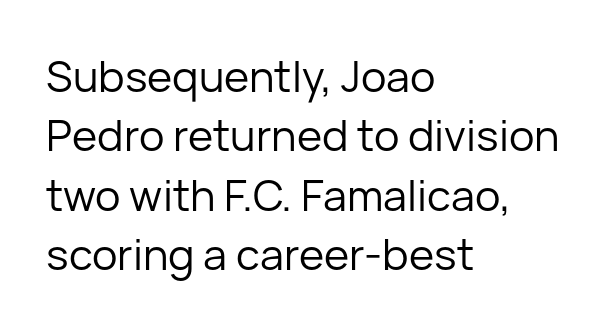
Q: Is the text bold? A: No.
Q: Is the text italic (slanted)? A: No, it is upright.
Q: Is the typeface a serif or a sans-serif typeface? A: Sans-serif.
Q: Is the text underlined? A: No.
Q: How is the paragraph aligned? A: Left-aligned.
Q: Is the spacing between letters normal or unusually wide? A: Normal.
Q: Is the spacing between lines tight, normal or loose? A: Normal.
Q: Width (condensed, normal, or wide)? A: Normal.
Q: Stroke contrast? A: Low.
Q: x-height? A: Medium.
Q: Monospaced? A: No.
